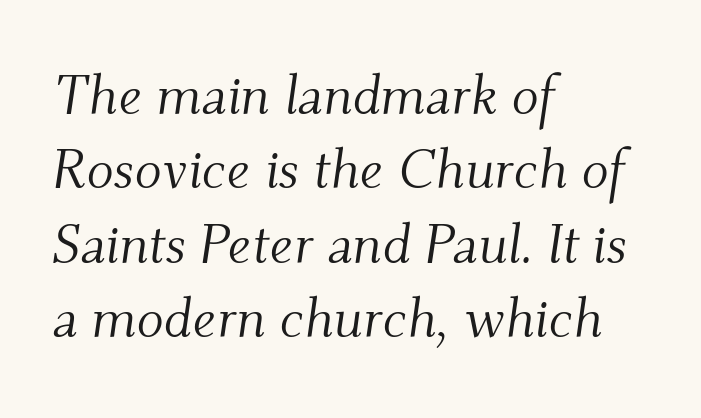
Q: Is the text bold? A: No.
Q: Is the text italic (slanted)? A: Yes, it leans right by about 9 degrees.
Q: Is the typeface a serif or a sans-serif typeface? A: Serif.
Q: Is the text underlined? A: No.
Q: How is the paragraph aligned? A: Left-aligned.
Q: Is the spacing between letters normal or unusually wide? A: Normal.
Q: Is the spacing between lines tight, normal or loose? A: Normal.
Q: Width (condensed, normal, or wide)? A: Normal.
Q: Stroke contrast? A: Medium.
Q: x-height? A: Small.
Q: Monospaced? A: No.
